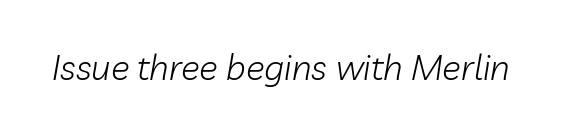
{"italic": "yes", "lean": "right", "slant_degrees": 10, "bold": "no", "weight": "light", "width": "normal", "stroke_contrast": "low", "x_height": "medium", "monospaced": "no", "underline": "no", "letter_spacing": "normal", "letter_spacing_em": 0.0, "glyph_px": 35}
